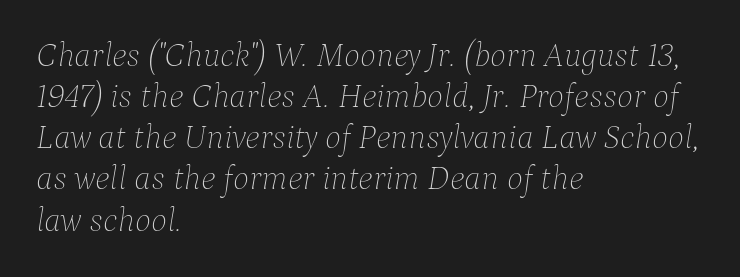
{"italic": "yes", "lean": "right", "slant_degrees": 9, "bold": "no", "weight": "thin", "width": "normal", "stroke_contrast": "low", "x_height": "medium", "monospaced": "no", "underline": "no", "align": "left", "line_spacing_ratio": 1.21, "letter_spacing": "normal", "letter_spacing_em": 0.0, "glyph_px": 34}
